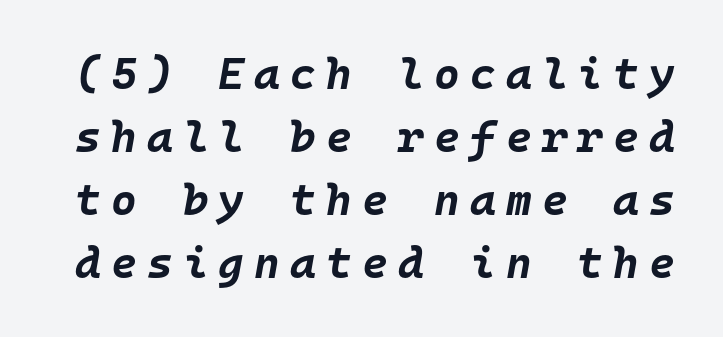
The image shows 44 px bold type, italic (leaning right), monospaced; set normal line spacing (1.43x), unusually wide letter spacing (+0.23 em), not underlined; low stroke contrast and a large x-height.
